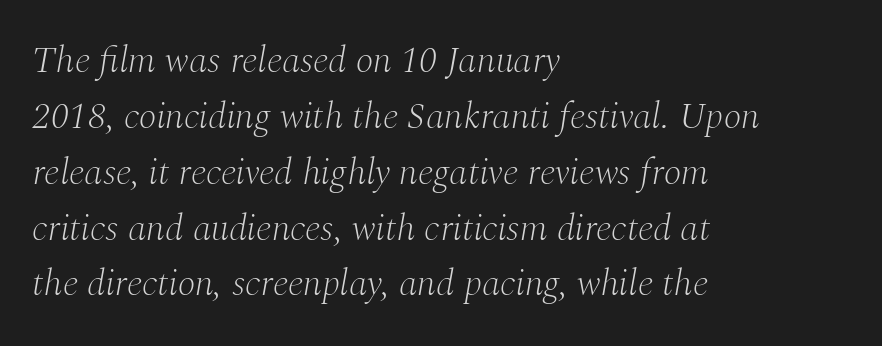
The image shows 37 px light serif type, italic (leaning right); set left-aligned, normal line spacing (1.51x), normal letter spacing, not underlined; medium stroke contrast and a medium x-height.
